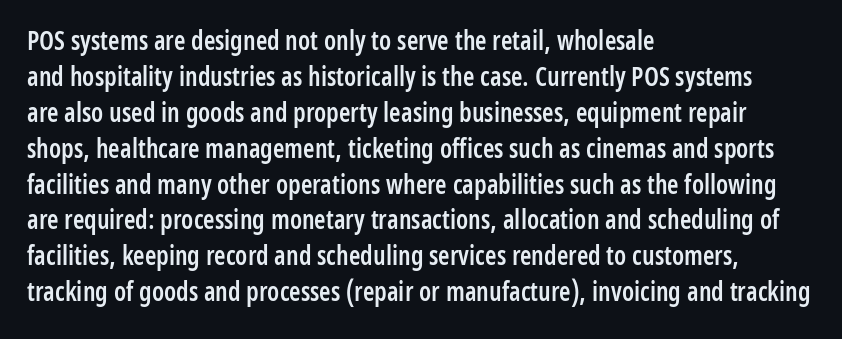
{"italic": "no", "bold": "semi", "underline": "no", "align": "left", "line_spacing": "normal", "line_spacing_ratio": 1.38, "letter_spacing": "normal", "letter_spacing_em": 0.0, "glyph_px": 26}
